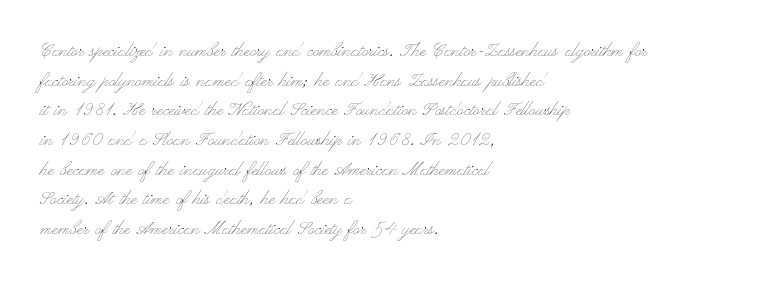
The image shows 22 px text type; set left-aligned, normal line spacing (1.35x), normal letter spacing, not underlined.
